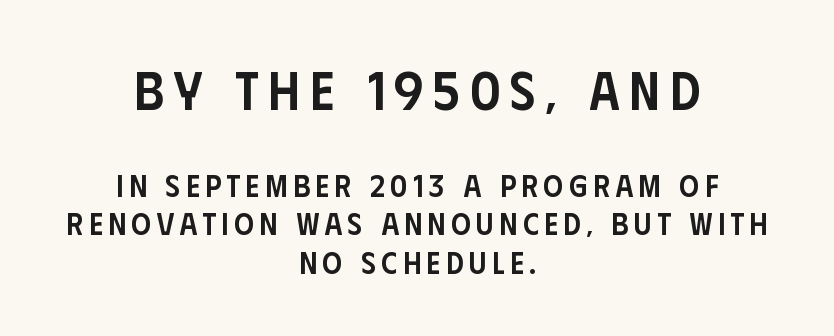
Q: Is the text bold? A: Semi-bold.
Q: Is the text italic (slanted)? A: No, it is upright.
Q: Is the typeface a serif or a sans-serif typeface? A: Sans-serif.
Q: Is the text underlined? A: No.
Q: How is the paragraph aligned? A: Centered.
Q: Is the spacing between lines tight, normal or loose? A: Normal.
Q: Which block of text is set in a larger size, the first (top) or the second (bottom)? A: The first (top) one.
Q: Width (condensed, normal, or wide)? A: Condensed.
Q: Stroke contrast? A: Low.
Q: x-height? A: Large.
Q: Monospaced? A: No.
